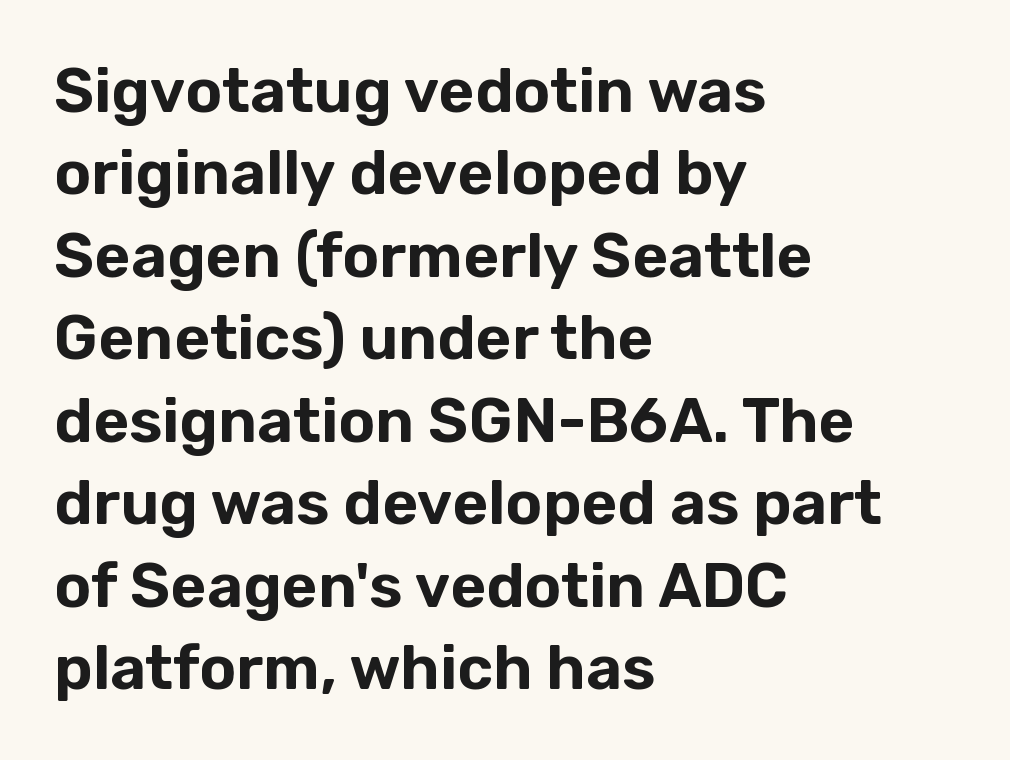
Q: Is the text italic (slanted)? A: No, it is upright.
Q: Is the typeface a serif or a sans-serif typeface? A: Sans-serif.
Q: Is the text underlined? A: No.
Q: How is the paragraph aligned? A: Left-aligned.
Q: Is the spacing between letters normal or unusually wide? A: Normal.
Q: Is the spacing between lines tight, normal or loose? A: Normal.
Q: Width (condensed, normal, or wide)? A: Normal.
Q: Stroke contrast? A: Low.
Q: x-height? A: Medium.
Q: Monospaced? A: No.
